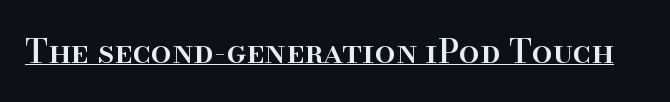
The image shows 33 px serif type, upright; set normal letter spacing, underlined; high stroke contrast and a small x-height.
